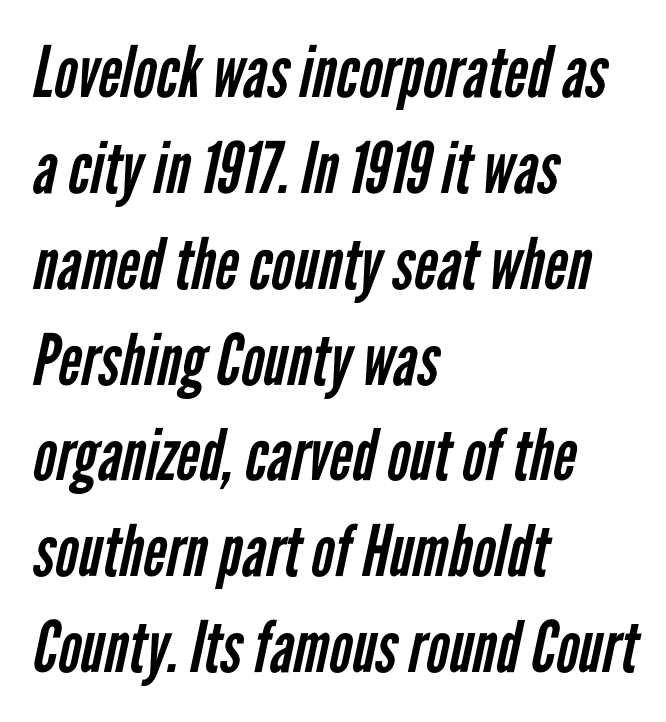
The image shows 71 px regular-weight, condensed sans-serif type; set left-aligned, normal line spacing (1.35x), normal letter spacing, not underlined; low stroke contrast and a medium x-height.
